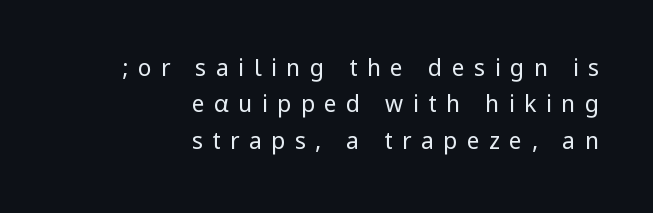
The image shows 23 px text type, upright; set right-aligned, normal line spacing (1.58x), unusually wide letter spacing (+0.41 em), not underlined.
